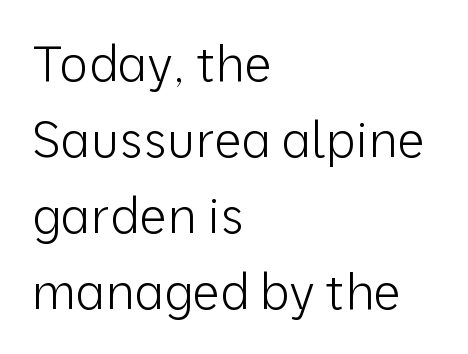
Q: Is the text bold? A: No.
Q: Is the text italic (slanted)? A: No, it is upright.
Q: Is the typeface a serif or a sans-serif typeface? A: Sans-serif.
Q: Is the text underlined? A: No.
Q: How is the paragraph aligned? A: Left-aligned.
Q: Is the spacing between letters normal or unusually wide? A: Normal.
Q: Is the spacing between lines tight, normal or loose? A: Normal.
Q: Width (condensed, normal, or wide)? A: Normal.
Q: Stroke contrast? A: Low.
Q: x-height? A: Medium.
Q: Monospaced? A: No.
